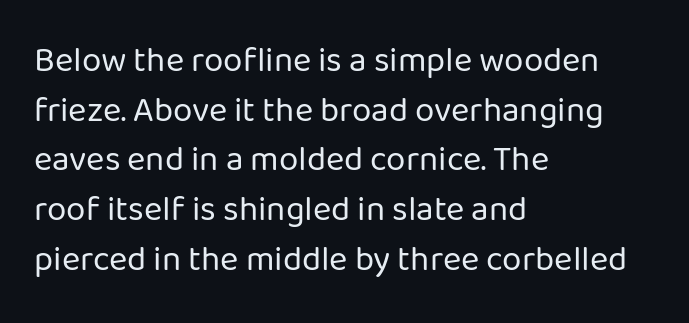
{"serif": "no", "italic": "no", "bold": "no", "weight": "regular", "width": "normal", "stroke_contrast": "low", "x_height": "medium", "monospaced": "no", "underline": "no", "align": "left", "line_spacing": "normal", "line_spacing_ratio": 1.42, "letter_spacing": "normal", "letter_spacing_em": 0.0, "glyph_px": 35}
